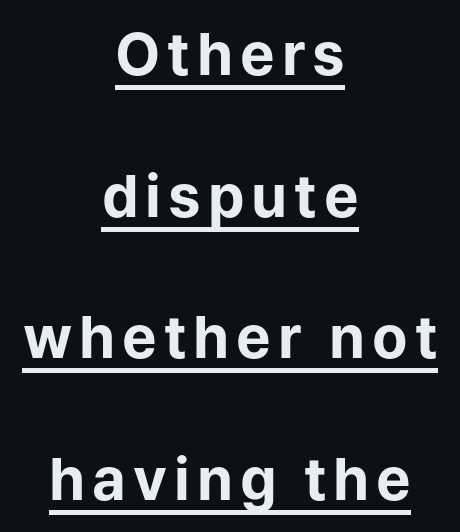
{"serif": "no", "italic": "no", "bold": "yes", "weight": "bold", "width": "normal", "stroke_contrast": "low", "x_height": "medium", "monospaced": "no", "underline": "yes", "align": "center", "line_spacing": "loose", "line_spacing_ratio": 2.44, "glyph_px": 58}
